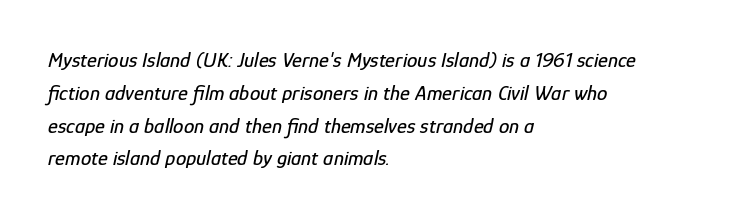
Q: Is the text italic (slanted)? A: Yes, it leans right by about 12 degrees.
Q: Is the text underlined? A: No.
Q: How is the paragraph aligned? A: Left-aligned.
Q: Is the spacing between letters normal or unusually wide? A: Normal.
Q: Is the spacing between lines tight, normal or loose? A: Normal.
